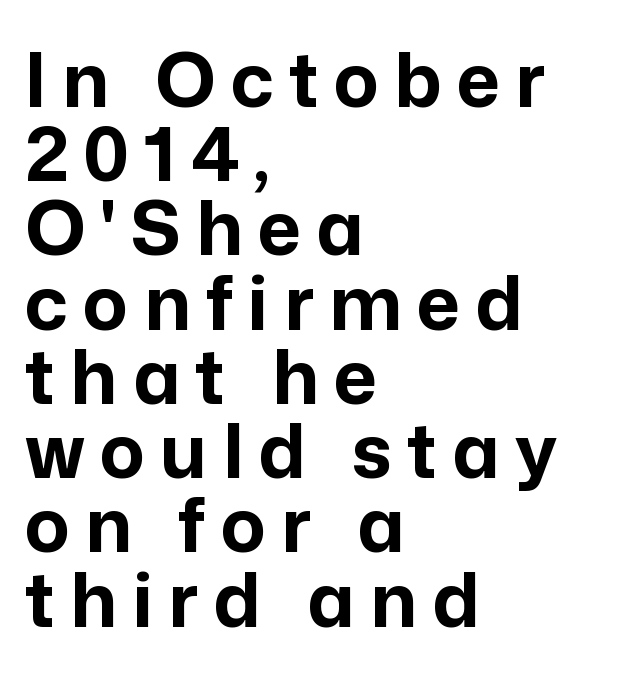
Q: Is the text bold? A: Yes.
Q: Is the text italic (slanted)? A: No, it is upright.
Q: Is the typeface a serif or a sans-serif typeface? A: Sans-serif.
Q: Is the text underlined? A: No.
Q: How is the paragraph aligned? A: Left-aligned.
Q: Is the spacing between letters normal or unusually wide? A: Unusually wide.
Q: Is the spacing between lines tight, normal or loose? A: Tight.
Q: Width (condensed, normal, or wide)? A: Normal.
Q: Stroke contrast? A: Low.
Q: x-height? A: Medium.
Q: Monospaced? A: No.
